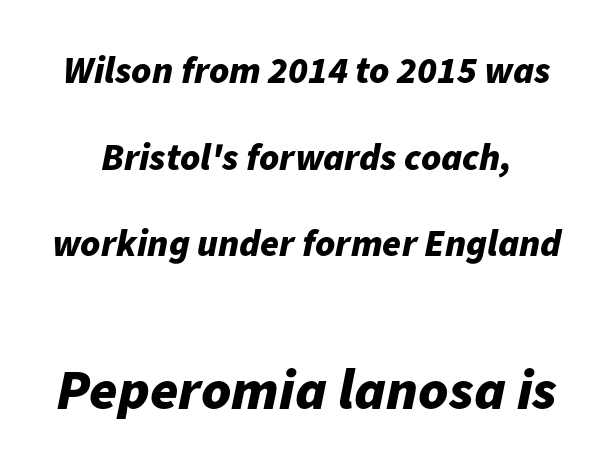
The rendering applies a slant to the glyphs. The rendering uses natural spacing where letterforms have individual widths. Words appear dense and cohesive because spacing is normal. Loosely led — the rows are spread out.
